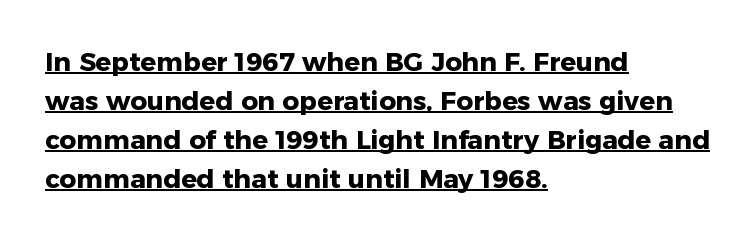
{"italic": "no", "bold": "yes", "underline": "yes", "align": "left", "line_spacing": "normal", "line_spacing_ratio": 1.5, "letter_spacing": "normal", "letter_spacing_em": 0.0, "glyph_px": 26}
